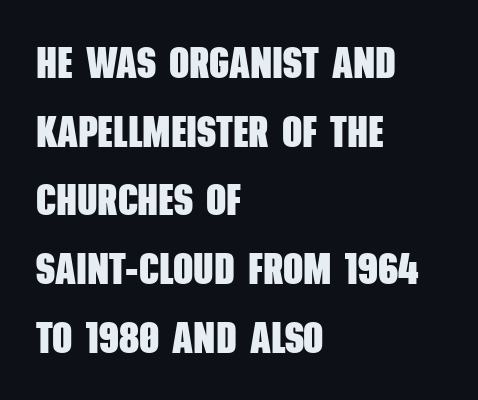
Q: Is the text bold? A: Yes.
Q: Is the typeface a serif or a sans-serif typeface? A: Sans-serif.
Q: Is the text underlined? A: No.
Q: How is the paragraph aligned? A: Left-aligned.
Q: Is the spacing between letters normal or unusually wide? A: Normal.
Q: Is the spacing between lines tight, normal or loose? A: Normal.
Q: Width (condensed, normal, or wide)? A: Condensed.
Q: Stroke contrast? A: Low.
Q: x-height? A: Large.
Q: Monospaced? A: No.
